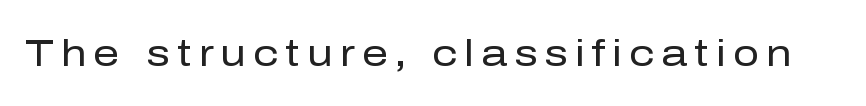
The specimen reads as upright at a glance. On a weight scale, this lands at 450 or below. The letters carry no serifs — their stems end cleanly without finishing strokes. Type without underlining. Looks like regular typesetting: each glyph gets only the width it needs.
